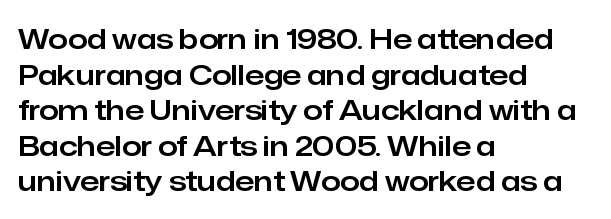
If you drew a ruler down the left edge, every line would touch it. Proportional: the letters do not fall into vertical columns. Characters follow at the spacing the type designer built in. If you measured baseline to baseline, you'd find a middling distance. Grotesque or geometric, the face here clearly has no serifs.
